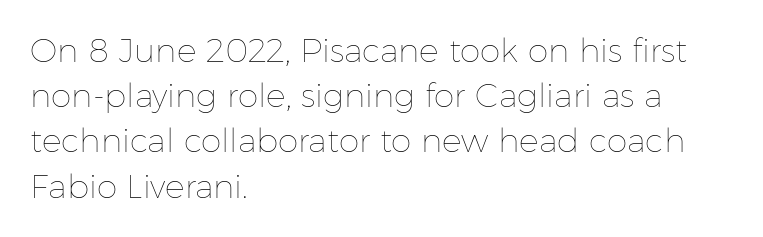
The image shows 33 px thin type, upright; set left-aligned, normal line spacing (1.37x), normal letter spacing, not underlined; low stroke contrast and a medium x-height.
